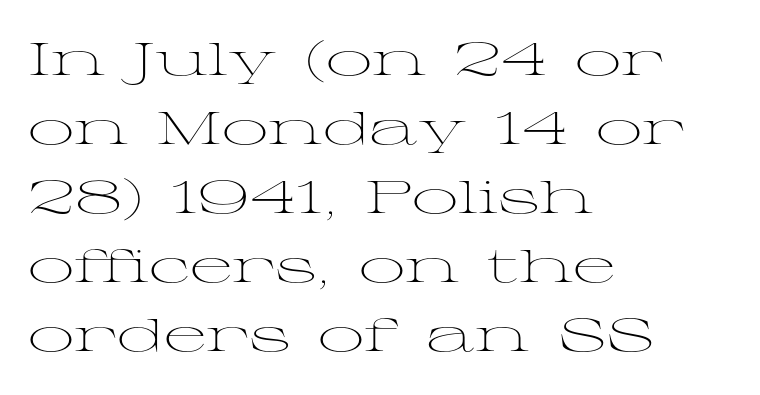
{"serif": "yes", "italic": "no", "bold": "no", "weight": "light", "width": "wide", "stroke_contrast": "medium", "x_height": "medium", "monospaced": "no", "underline": "no", "align": "left", "line_spacing": "normal", "line_spacing_ratio": 1.5, "letter_spacing": "normal", "letter_spacing_em": 0.0, "glyph_px": 46}
